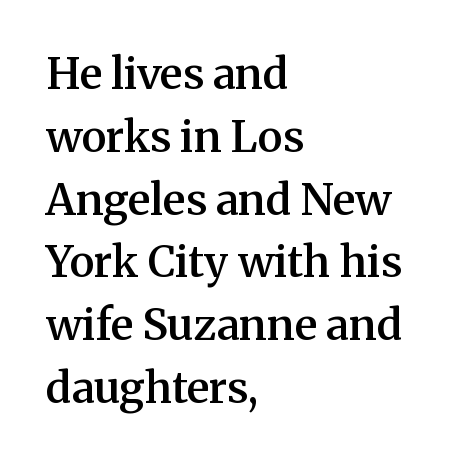
In terms of weight, the rendering is demibold, just under bold. This is roman type, the default non-slanted kind. Is this a fixed-width face? No — the glyphs have proportional, varying widths. Examine the stroke ends and you'll spot serifs. Glyph-to-glyph distance matches everyday printed text. What's the leading like? Ordinary, nothing unusual.
